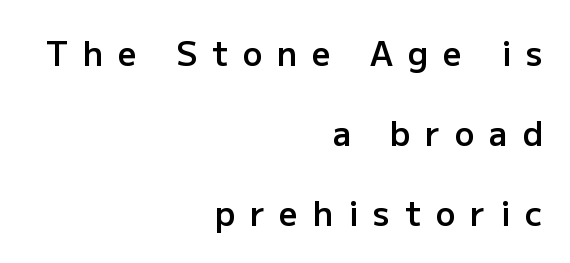
{"serif": "no", "italic": "no", "bold": "semi", "weight": "semibold", "width": "normal", "stroke_contrast": "low", "x_height": "medium", "monospaced": "no", "underline": "no", "align": "right", "line_spacing": "loose", "line_spacing_ratio": 2.42, "letter_spacing": "wide", "letter_spacing_em": 0.45, "glyph_px": 33}
